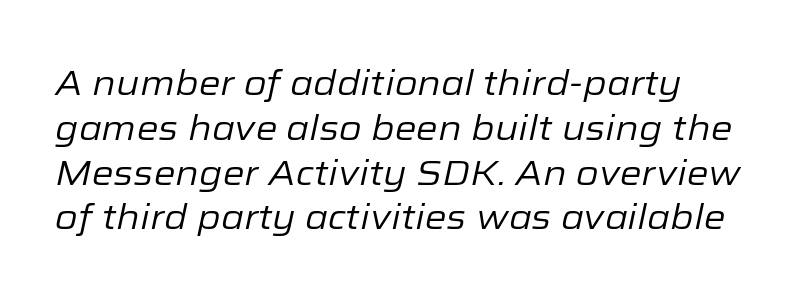
Q: Is the text bold? A: No.
Q: Is the text italic (slanted)? A: Yes, it leans right by about 12 degrees.
Q: Is the text underlined? A: No.
Q: Is the spacing between letters normal or unusually wide? A: Normal.
Q: Is the spacing between lines tight, normal or loose? A: Normal.
Q: Width (condensed, normal, or wide)? A: Normal.
Q: Stroke contrast? A: Low.
Q: x-height? A: Medium.
Q: Monospaced? A: No.
